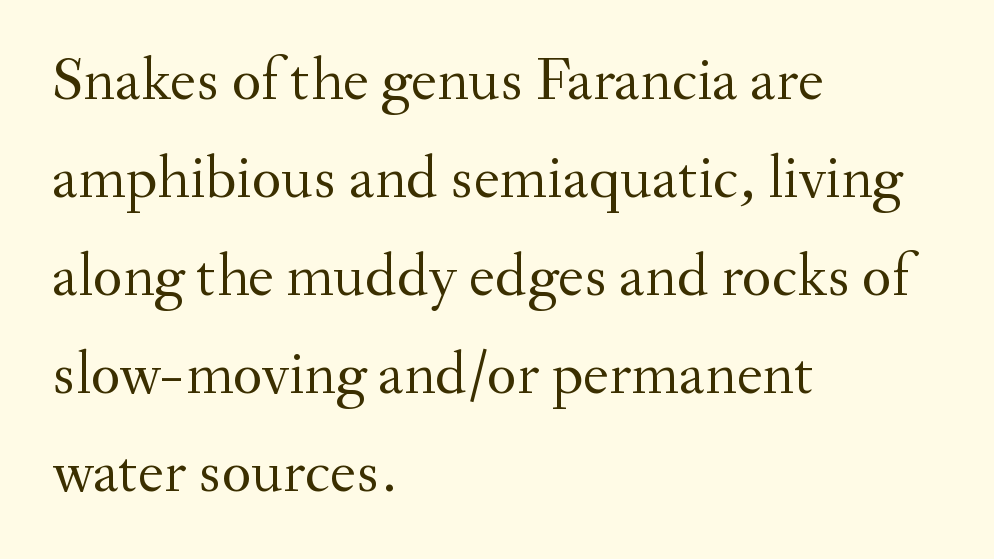
{"serif": "yes", "italic": "no", "bold": "no", "weight": "regular", "width": "normal", "stroke_contrast": "medium", "x_height": "small", "monospaced": "no", "underline": "no", "align": "left", "line_spacing": "normal", "line_spacing_ratio": 1.58, "letter_spacing": "normal", "letter_spacing_em": 0.0, "glyph_px": 62}
